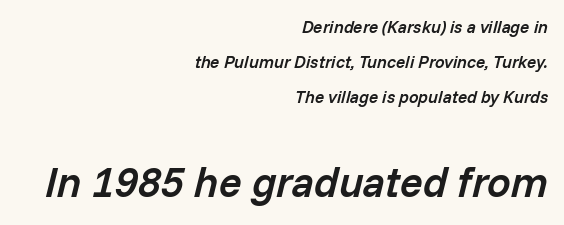
Whoever set this made the second block the dominant, larger element. How are the letters spaced? Ordinarily, with no added tracking. Slightly chunky letters — semibold, I'd say, not full bold. The rag falls on the left side of this text block. Proportional: the letters do not fall into vertical columns. Compared with ordinary roman type, these characters are visibly tilted.
